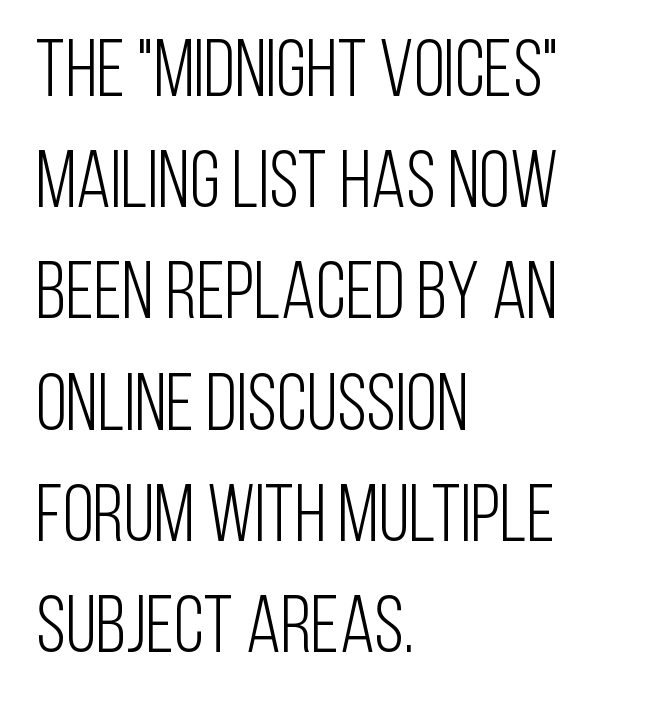
{"serif": "no", "italic": "no", "bold": "no", "weight": "light", "width": "condensed", "stroke_contrast": "low", "x_height": "large", "monospaced": "no", "underline": "no", "align": "left", "line_spacing": "normal", "line_spacing_ratio": 1.39, "letter_spacing": "normal", "letter_spacing_em": 0.0, "glyph_px": 80}
